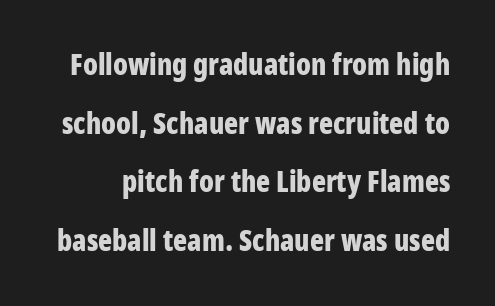
Q: Is the text bold? A: Yes.
Q: Is the text italic (slanted)? A: No, it is upright.
Q: Is the typeface a serif or a sans-serif typeface? A: Sans-serif.
Q: Is the text underlined? A: No.
Q: Is the spacing between letters normal or unusually wide? A: Normal.
Q: Is the spacing between lines tight, normal or loose? A: Loose.
Q: Width (condensed, normal, or wide)? A: Condensed.
Q: Stroke contrast? A: Low.
Q: x-height? A: Large.
Q: Monospaced? A: No.
